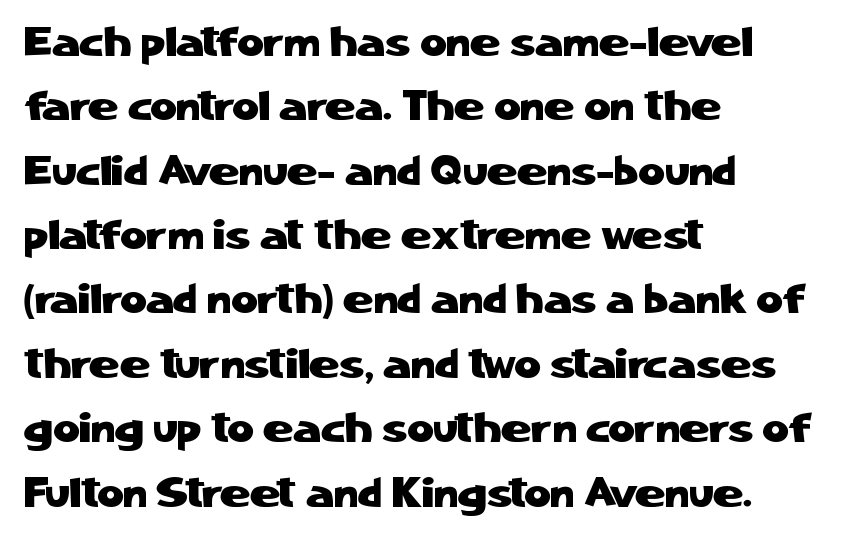
{"serif": "no", "italic": "no", "width": "normal", "stroke_contrast": "low", "x_height": "medium", "monospaced": "no", "underline": "no", "align": "left", "line_spacing": "normal", "line_spacing_ratio": 1.57, "letter_spacing": "normal", "letter_spacing_em": 0.0, "glyph_px": 41}
